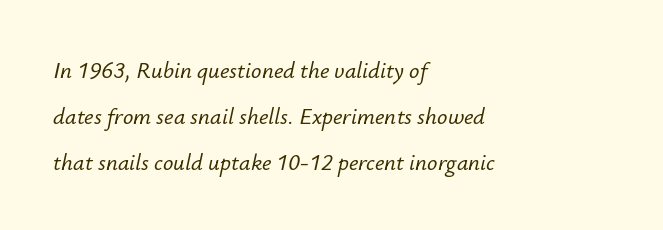
The image shows 23 px text type, italic (leaning right); set left-aligned, loose line spacing (1.99x), normal letter spacing, not underlined.
